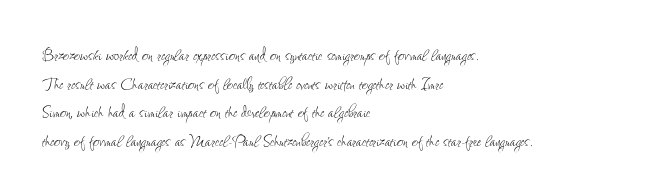
Q: Is the text bold? A: No.
Q: Is the text italic (slanted)? A: Yes.
Q: Is the text underlined? A: No.
Q: How is the paragraph aligned? A: Left-aligned.
Q: Is the spacing between letters normal or unusually wide? A: Normal.
Q: Is the spacing between lines tight, normal or loose? A: Normal.
